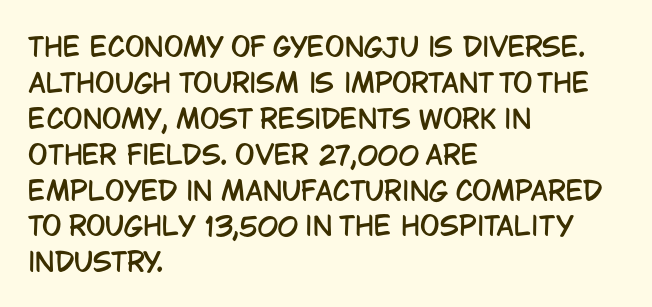
The image shows 26 px text type, upright; set left-aligned, normal line spacing (1.38x), normal letter spacing, not underlined.
